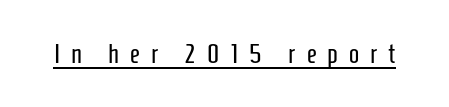
The image shows 27 px text type, upright; set unusually wide letter spacing (+0.41 em), underlined.
